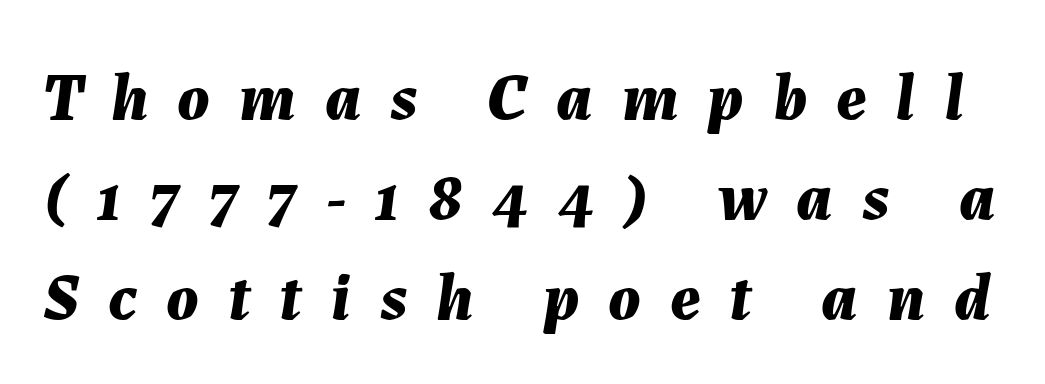
The image shows 67 px bold type, italic (leaning right); set normal line spacing (1.49x), unusually wide letter spacing (+0.43 em), not underlined; medium stroke contrast and a medium x-height.
